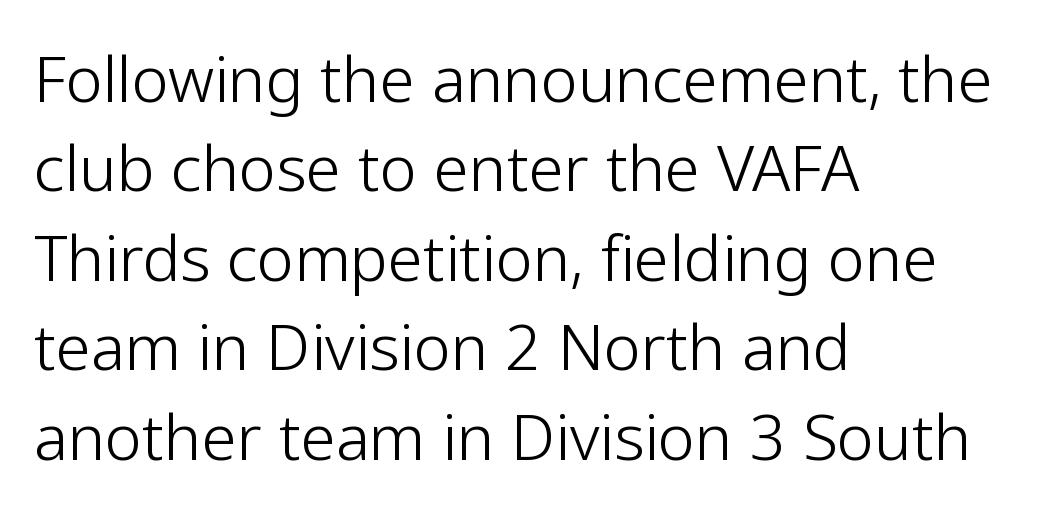
{"serif": "no", "italic": "no", "bold": "no", "weight": "light", "width": "normal", "stroke_contrast": "low", "x_height": "medium", "monospaced": "no", "underline": "no", "align": "left", "line_spacing": "normal", "line_spacing_ratio": 1.42, "letter_spacing": "normal", "letter_spacing_em": 0.0, "glyph_px": 63}
